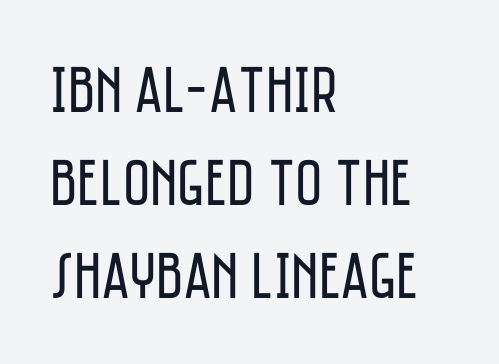
{"serif": "no", "italic": "no", "bold": "no", "weight": "regular", "width": "condensed", "stroke_contrast": "low", "x_height": "large", "monospaced": "no", "underline": "no", "align": "left", "line_spacing": "normal", "line_spacing_ratio": 1.41, "letter_spacing": "normal", "letter_spacing_em": 0.0, "glyph_px": 66}
